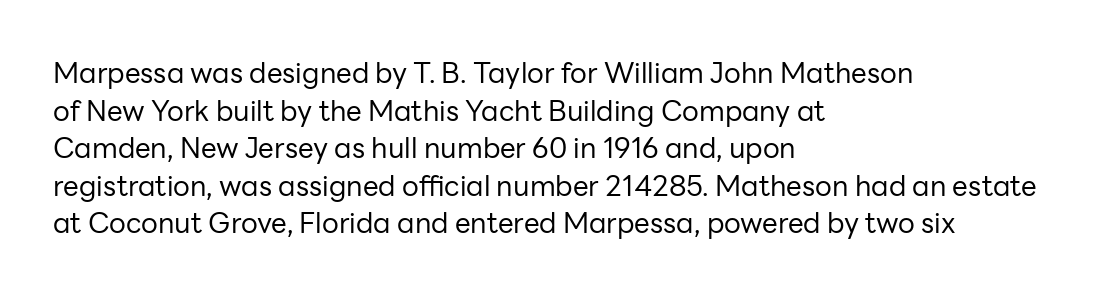
{"serif": "no", "italic": "no", "bold": "no", "weight": "regular", "width": "normal", "stroke_contrast": "low", "x_height": "medium", "monospaced": "no", "underline": "no", "align": "left", "line_spacing": "normal", "line_spacing_ratio": 1.34, "letter_spacing": "normal", "letter_spacing_em": 0.0, "glyph_px": 28}
